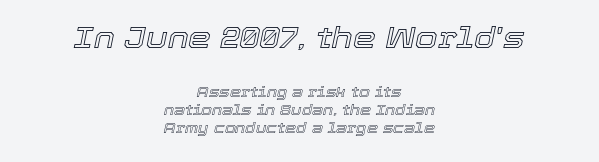
These lines stack symmetrically, like a column narrowing and widening about its center. Vertical spacing — default. There is no visible air inserted between adjacent glyphs. Each letter keeps its own natural width here, so spacing adapts to shape. Check the space under the baseline: it is left empty. If you squint, the top block still reads clearly — it's the larger of the two.
